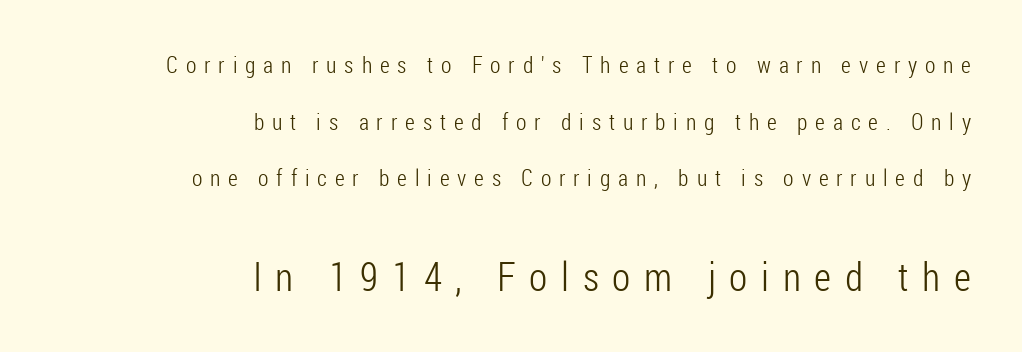
The image shows 40 px light, condensed sans-serif type, upright; set right-aligned, loose line spacing (2.46x), unusually wide letter spacing (+0.34 em), not underlined; the second (bottom) block is 1.74x larger; low stroke contrast and a medium x-height.
